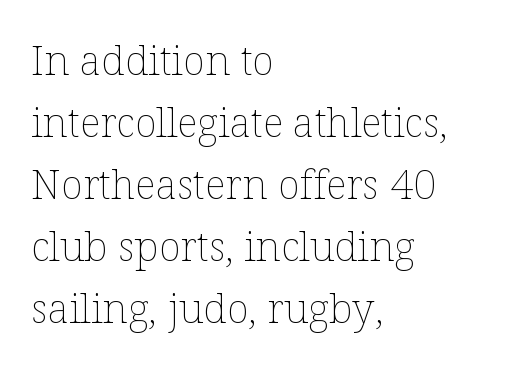
The image shows 41 px thin type, upright; set left-aligned, normal line spacing (1.51x), normal letter spacing, not underlined; low stroke contrast and a medium x-height.
